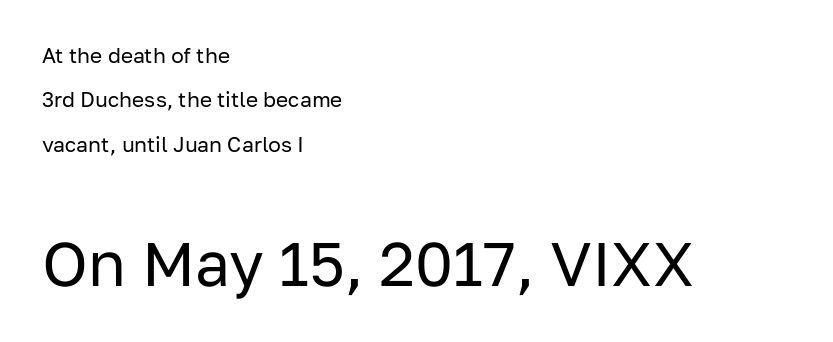
{"serif": "no", "italic": "no", "bold": "no", "weight": "regular", "width": "normal", "stroke_contrast": "low", "x_height": "medium", "monospaced": "no", "underline": "no", "align": "left", "line_spacing": "loose", "line_spacing_ratio": 2.11, "letter_spacing": "normal", "letter_spacing_em": 0.0, "larger_block": "second", "size_ratio": 2.95, "glyph_px": 62}
